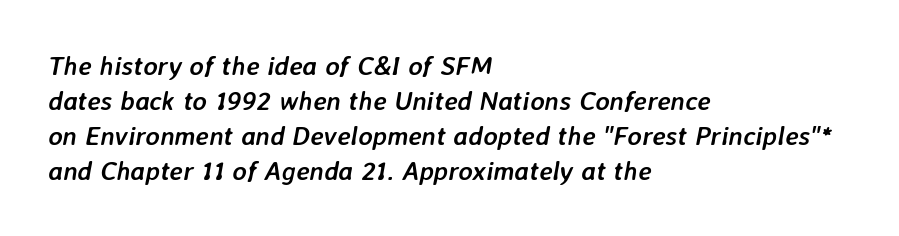
The lines are quadded left. This sample uses an oblique cut, with every glyph tilted off the vertical. The rendering uses a bold face; every stroke is thick and dark. Each word holds together tightly as a unit, with standard inter-letter gaps.
